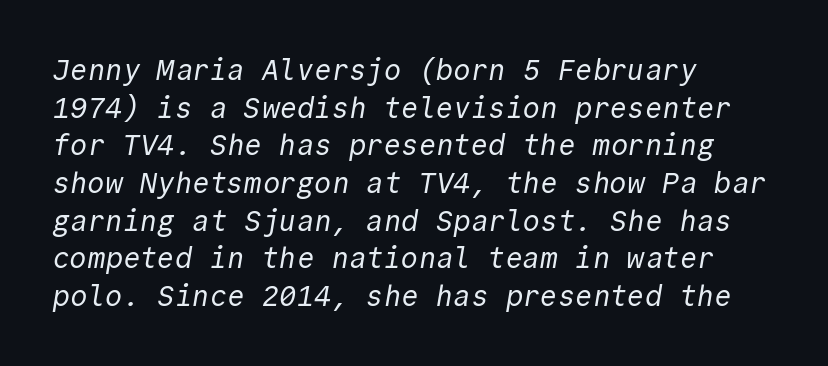
The line-height multiplier appears to be the usual default. These lines keep a tight, regular rhythm from letter to letter. Typographically, this falls in the sans-serif category. Nothing heavy about these letters — not bold at all. Has an underline been added? It has not. A typesetter would call this monospace, since all characters share one set width.
